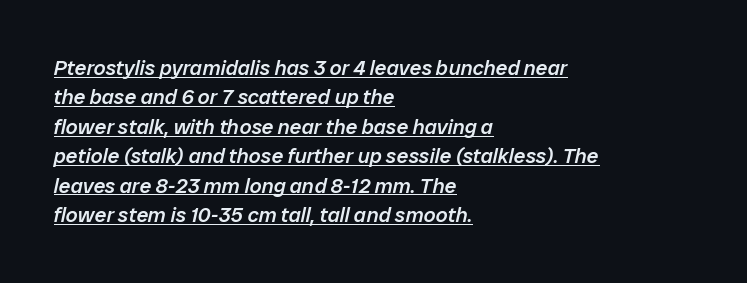
The image shows 21 px text type, italic (leaning right); set left-aligned, normal line spacing (1.4x), normal letter spacing, underlined.
